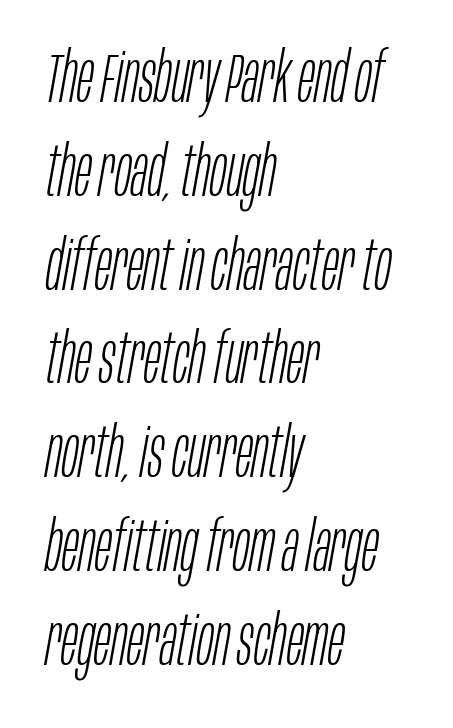
Q: Is the text bold? A: No.
Q: Is the text italic (slanted)? A: Yes, it leans right by about 10 degrees.
Q: Is the text underlined? A: No.
Q: How is the paragraph aligned? A: Left-aligned.
Q: Is the spacing between letters normal or unusually wide? A: Normal.
Q: Is the spacing between lines tight, normal or loose? A: Normal.
Q: Width (condensed, normal, or wide)? A: Condensed.
Q: Stroke contrast? A: Low.
Q: x-height? A: Large.
Q: Monospaced? A: No.
